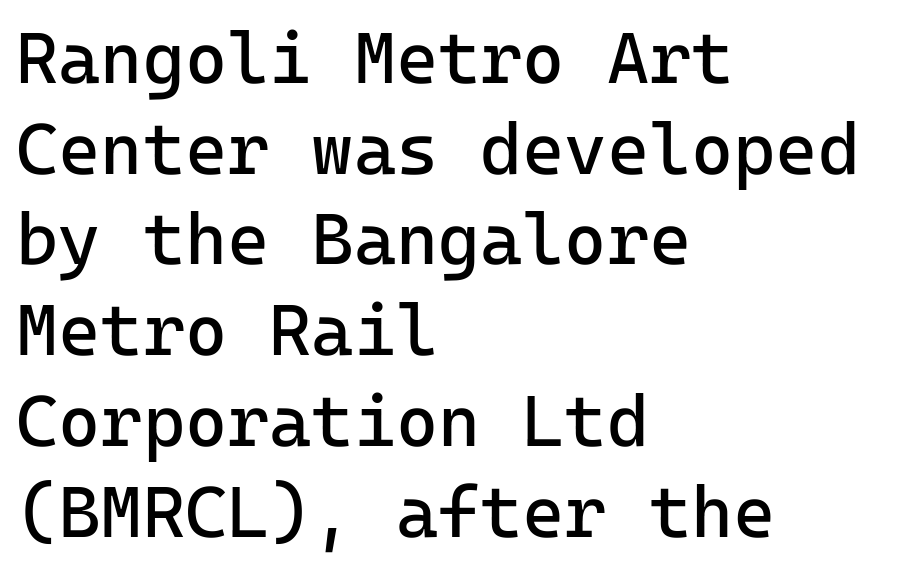
{"serif": "no", "italic": "no", "bold": "no", "weight": "regular", "width": "normal", "stroke_contrast": "low", "x_height": "medium", "monospaced": "yes", "underline": "no", "align": "left", "line_spacing": "normal", "line_spacing_ratio": 1.26, "letter_spacing": "normal", "letter_spacing_em": 0.0, "glyph_px": 72}
